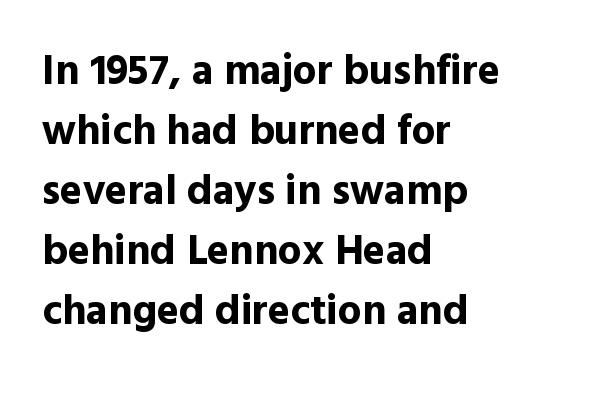
The image shows 42 px bold sans-serif type, upright; set left-aligned, normal line spacing (1.43x), normal letter spacing, not underlined; a medium x-height.
